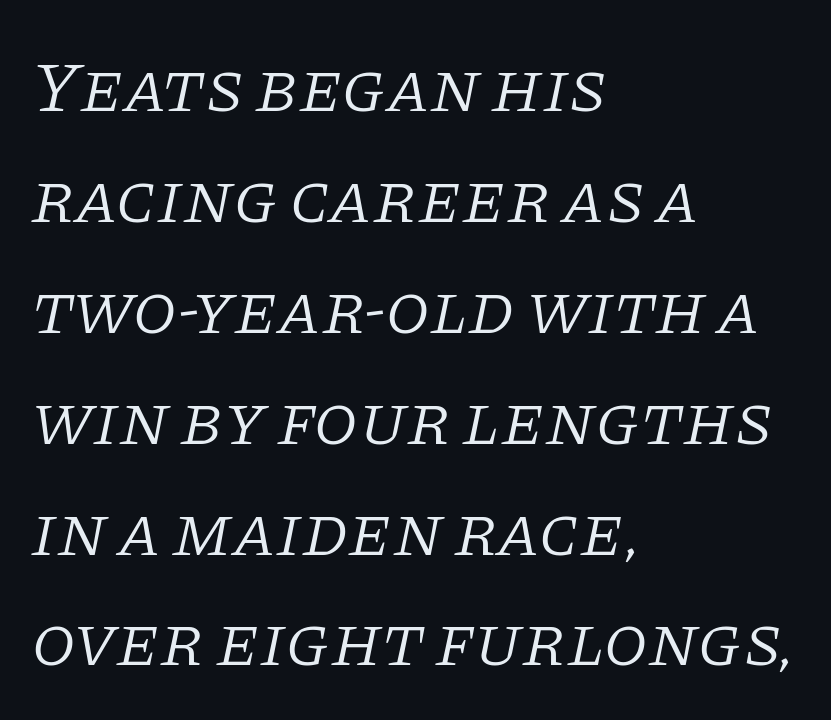
Q: Is the text bold? A: No.
Q: Is the text italic (slanted)? A: Yes, it leans right by about 11 degrees.
Q: Is the typeface a serif or a sans-serif typeface? A: Serif.
Q: Is the text underlined? A: No.
Q: How is the paragraph aligned? A: Left-aligned.
Q: Is the spacing between letters normal or unusually wide? A: Normal.
Q: Is the spacing between lines tight, normal or loose? A: Normal.
Q: Width (condensed, normal, or wide)? A: Normal.
Q: Stroke contrast? A: Low.
Q: x-height? A: Large.
Q: Monospaced? A: No.
